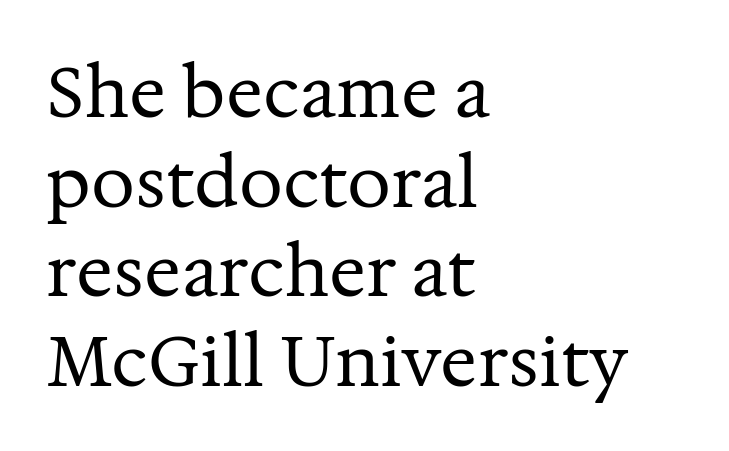
Proportional: the letters do not fall into vertical columns. Regular leading. If you drew a line through each stem, it would be perfectly vertical. Tracking value appears to be zero — textbook default spacing.
